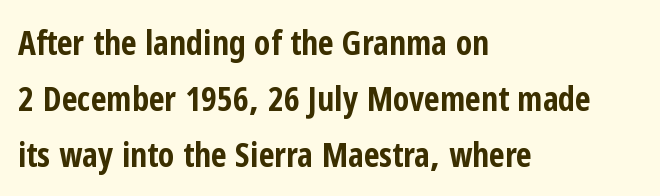
Q: Is the text bold? A: Yes.
Q: Is the text italic (slanted)? A: No, it is upright.
Q: Is the typeface a serif or a sans-serif typeface? A: Sans-serif.
Q: Is the text underlined? A: No.
Q: How is the paragraph aligned? A: Left-aligned.
Q: Is the spacing between letters normal or unusually wide? A: Normal.
Q: Is the spacing between lines tight, normal or loose? A: Normal.
Q: Width (condensed, normal, or wide)? A: Condensed.
Q: Stroke contrast? A: Low.
Q: x-height? A: Medium.
Q: Monospaced? A: No.
